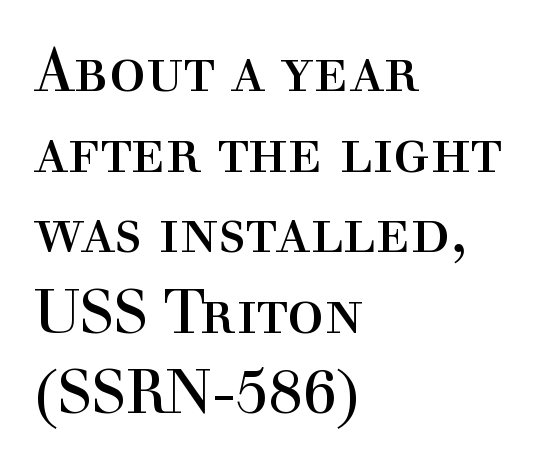
The image shows 61 px regular-weight serif type, upright; set left-aligned, normal line spacing (1.32x), normal letter spacing, not underlined; a medium x-height.
